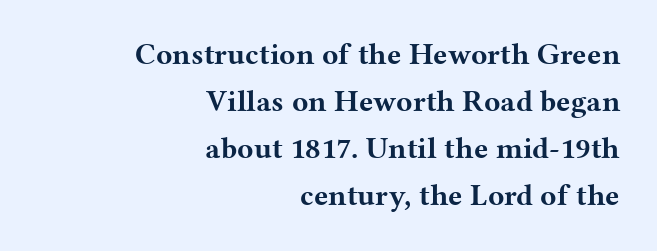
Heft: maximum for text — a bold. Teacher's note: observe the even right margin — that is flush-right alignment. The specimen omits any rule beneath the text block's lines. Does the lettering tilt? It doesn't — this is upright. Compared with typical paragraphs, the rows here are spaced about the same. This sample has the flowing, uneven cadence of proportional lettering.
